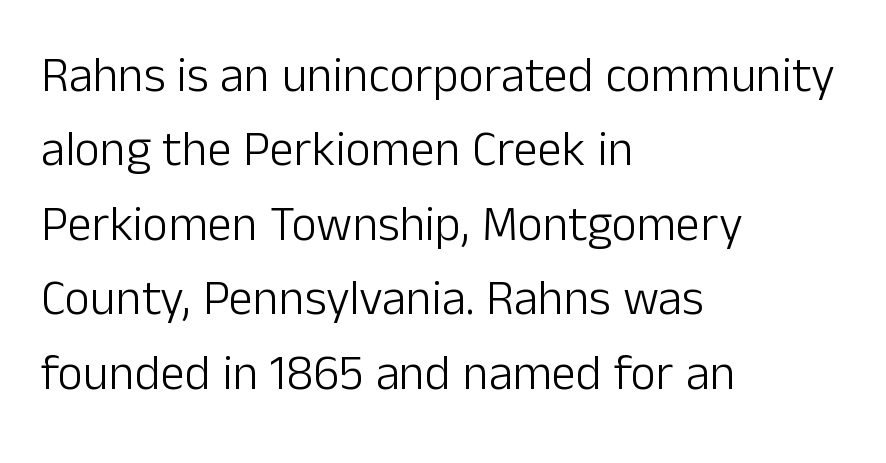
The image shows 49 px light sans-serif type, upright; set left-aligned, normal line spacing (1.52x), normal letter spacing, not underlined; low stroke contrast and a medium x-height.
